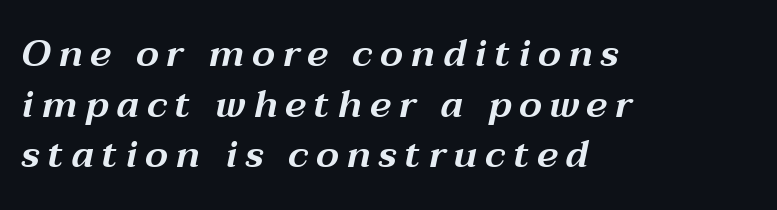
Q: Is the text italic (slanted)? A: Yes, it leans right by about 12 degrees.
Q: Is the text underlined? A: No.
Q: How is the paragraph aligned? A: Left-aligned.
Q: Is the spacing between letters normal or unusually wide? A: Unusually wide.
Q: Is the spacing between lines tight, normal or loose? A: Normal.
Q: Width (condensed, normal, or wide)? A: Wide.
Q: Stroke contrast? A: Medium.
Q: x-height? A: Medium.
Q: Monospaced? A: No.
